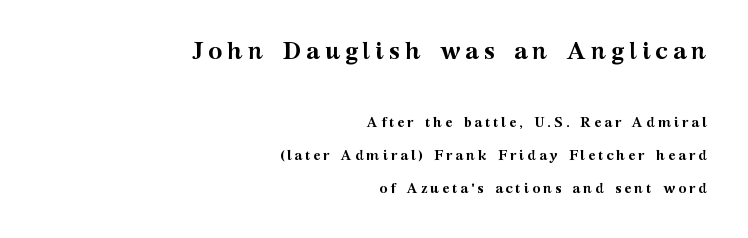
The image shows 24 px bold type, upright; set right-aligned, loose line spacing (2.37x), unusually wide letter spacing (+0.2 em), not underlined; the first (top) block is 1.71x larger.
